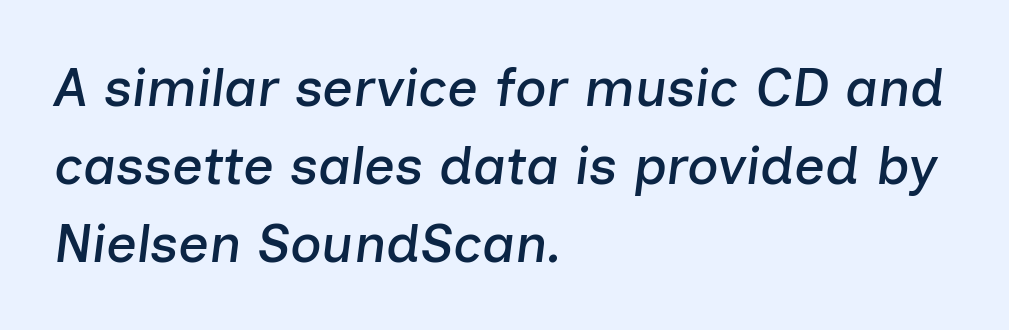
The specimen omits any rule beneath the text block's lines. Each letter keeps its own natural width here, so spacing adapts to shape. If you drew a line through each stem, it would be angled. This sample keeps an unexceptional amount of space between lines.
